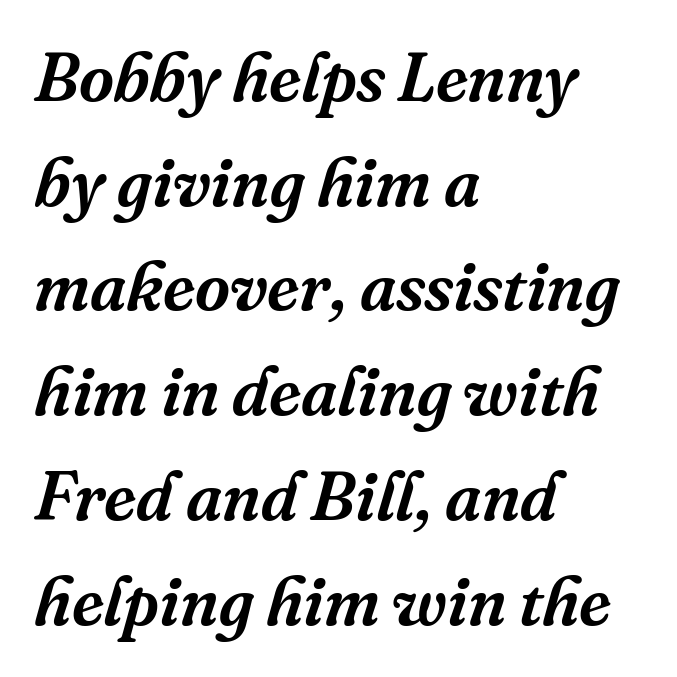
{"serif": "yes", "italic": "yes", "lean": "right", "slant_degrees": 16, "width": "normal", "stroke_contrast": "medium", "x_height": "medium", "monospaced": "no", "underline": "no", "align": "left", "line_spacing": "normal", "line_spacing_ratio": 1.54, "letter_spacing": "normal", "letter_spacing_em": 0.0, "glyph_px": 68}
